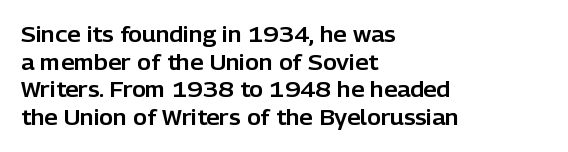
The image shows 21 px text type, upright; set left-aligned, normal line spacing (1.32x), normal letter spacing, not underlined.
